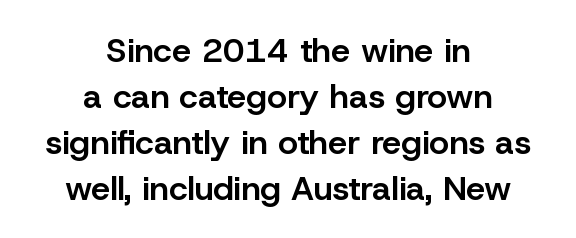
The baseline area is clear. Tracking here is standard; glyphs follow each other at the usual distance. What kind of face is this? One without serifs — a sans. Short and long lines alike share a common midpoint.
